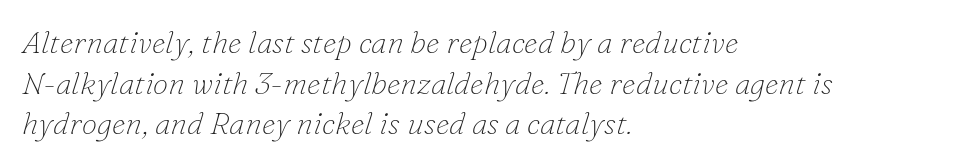
Q: Is the text bold? A: No.
Q: Is the text italic (slanted)? A: Yes, it leans right by about 16 degrees.
Q: Is the typeface a serif or a sans-serif typeface? A: Serif.
Q: Is the text underlined? A: No.
Q: How is the paragraph aligned? A: Left-aligned.
Q: Is the spacing between letters normal or unusually wide? A: Normal.
Q: Is the spacing between lines tight, normal or loose? A: Normal.
Q: Width (condensed, normal, or wide)? A: Normal.
Q: Stroke contrast? A: Low.
Q: x-height? A: Small.
Q: Monospaced? A: No.
